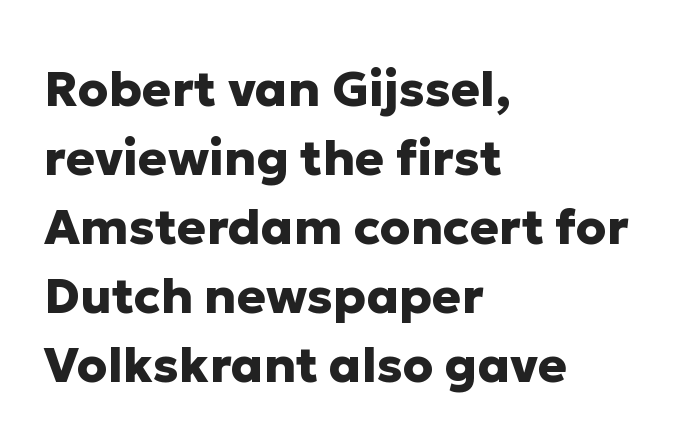
Q: Is the text bold? A: Yes.
Q: Is the text italic (slanted)? A: No, it is upright.
Q: Is the typeface a serif or a sans-serif typeface? A: Sans-serif.
Q: Is the text underlined? A: No.
Q: How is the paragraph aligned? A: Left-aligned.
Q: Is the spacing between letters normal or unusually wide? A: Normal.
Q: Is the spacing between lines tight, normal or loose? A: Normal.
Q: Width (condensed, normal, or wide)? A: Normal.
Q: Stroke contrast? A: Low.
Q: x-height? A: Medium.
Q: Monospaced? A: No.
